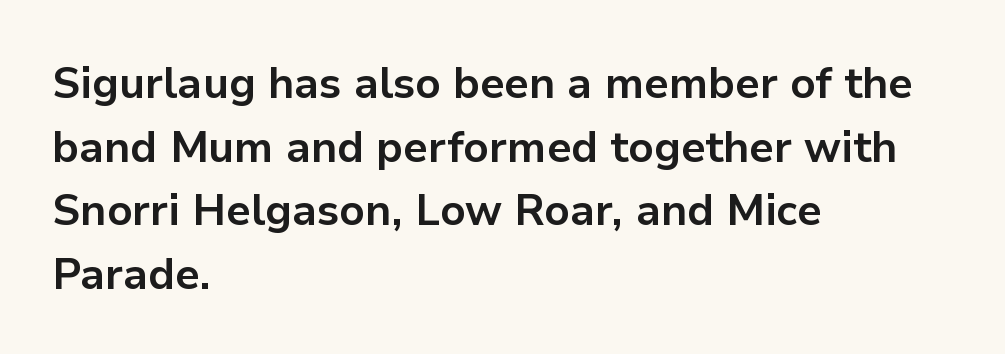
Q: Is the text bold? A: Yes.
Q: Is the text italic (slanted)? A: No, it is upright.
Q: Is the typeface a serif or a sans-serif typeface? A: Sans-serif.
Q: Is the text underlined? A: No.
Q: How is the paragraph aligned? A: Left-aligned.
Q: Is the spacing between letters normal or unusually wide? A: Normal.
Q: Is the spacing between lines tight, normal or loose? A: Normal.
Q: Width (condensed, normal, or wide)? A: Normal.
Q: Stroke contrast? A: Low.
Q: x-height? A: Medium.
Q: Monospaced? A: No.
